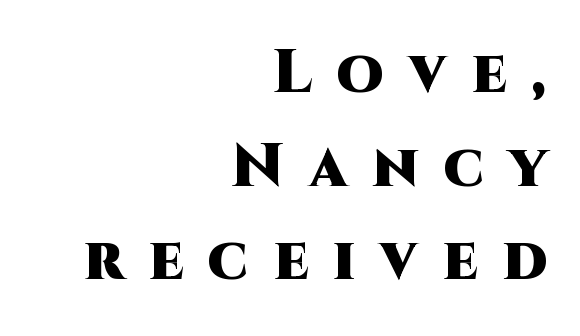
The image shows 60 px heavy sans-serif type, upright; set right-aligned, normal line spacing (1.56x), unusually wide letter spacing (+0.42 em), not underlined; high stroke contrast and a large x-height.
